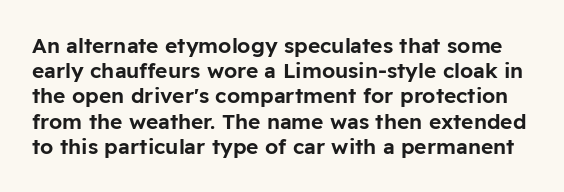
The image shows 21 px text type, upright; set line spacing 1.2x, normal letter spacing, not underlined.
